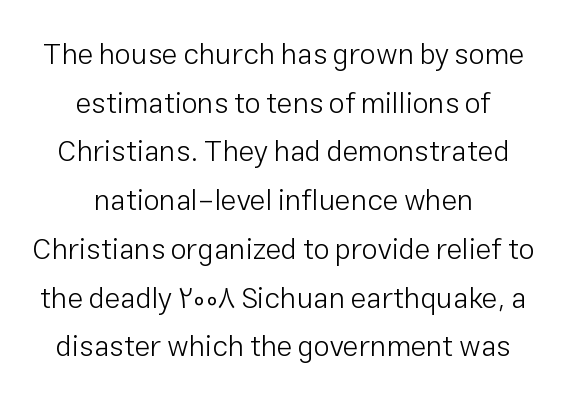
Q: Is the text bold? A: No.
Q: Is the text italic (slanted)? A: No, it is upright.
Q: Is the typeface a serif or a sans-serif typeface? A: Sans-serif.
Q: Is the text underlined? A: No.
Q: How is the paragraph aligned? A: Centered.
Q: Is the spacing between letters normal or unusually wide? A: Normal.
Q: Is the spacing between lines tight, normal or loose? A: Normal.
Q: Width (condensed, normal, or wide)? A: Normal.
Q: Stroke contrast? A: Low.
Q: x-height? A: Medium.
Q: Monospaced? A: No.
